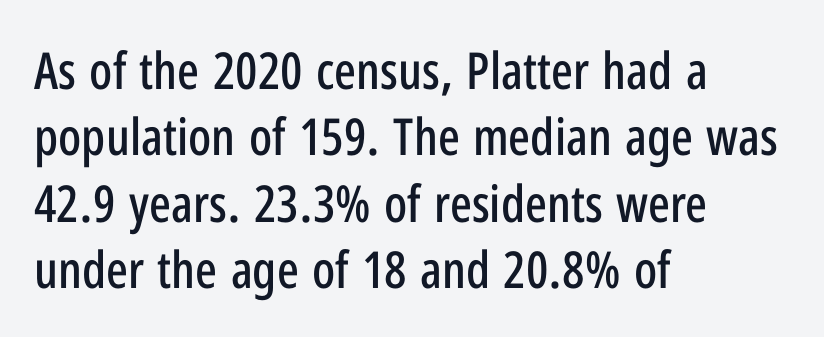
The image shows 51 px condensed sans-serif type, upright; set left-aligned, normal line spacing (1.3x), normal letter spacing, not underlined; low stroke contrast and a medium x-height.
